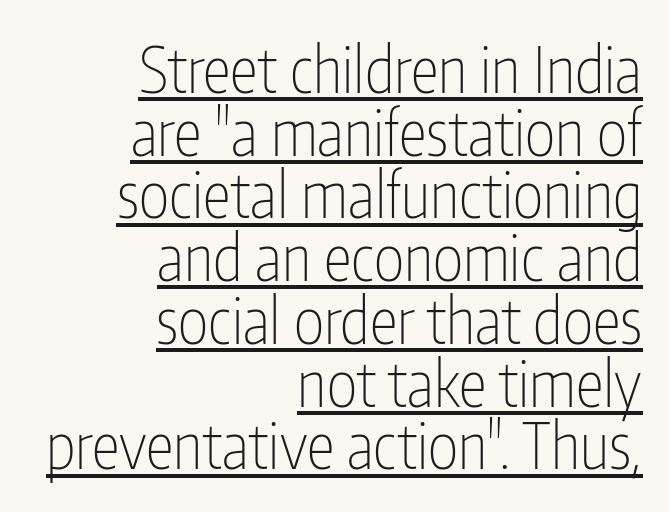
Q: Is the text bold? A: No.
Q: Is the text italic (slanted)? A: No, it is upright.
Q: Is the typeface a serif or a sans-serif typeface? A: Sans-serif.
Q: Is the text underlined? A: Yes.
Q: How is the paragraph aligned? A: Right-aligned.
Q: Is the spacing between letters normal or unusually wide? A: Normal.
Q: Is the spacing between lines tight, normal or loose? A: Tight.
Q: Width (condensed, normal, or wide)? A: Condensed.
Q: Stroke contrast? A: Low.
Q: x-height? A: Medium.
Q: Monospaced? A: No.
